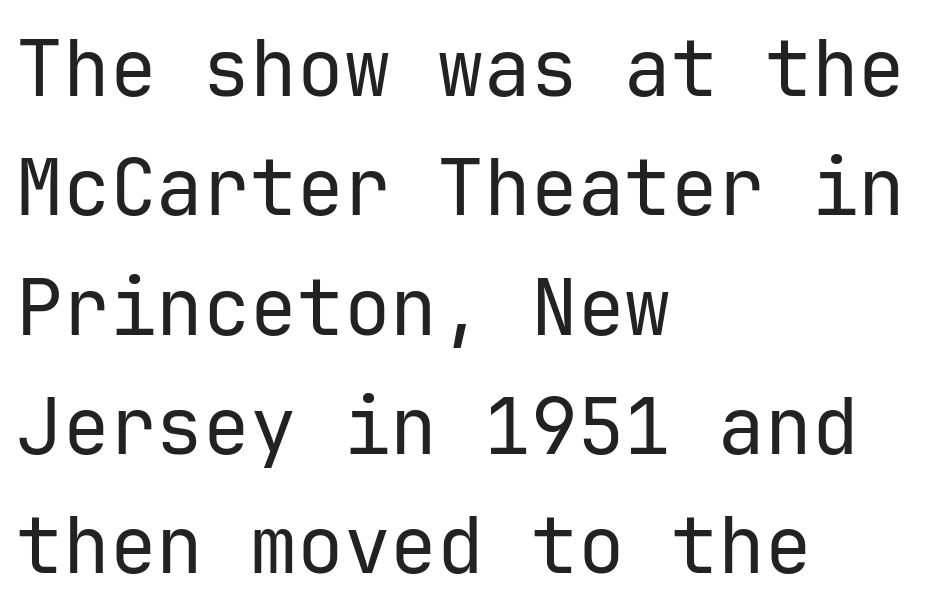
{"serif": "no", "italic": "no", "bold": "no", "weight": "regular", "width": "normal", "stroke_contrast": "low", "x_height": "medium", "monospaced": "yes", "underline": "no", "align": "left", "line_spacing": "normal", "line_spacing_ratio": 1.53, "letter_spacing": "normal", "letter_spacing_em": 0.0, "glyph_px": 78}
